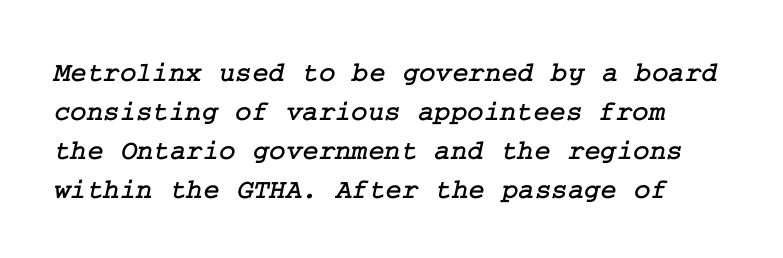
{"serif": "yes", "width": "normal", "stroke_contrast": "low", "x_height": "medium", "underline": "no", "line_spacing": "normal", "line_spacing_ratio": 1.39, "letter_spacing": "normal", "letter_spacing_em": 0.0, "glyph_px": 28}
